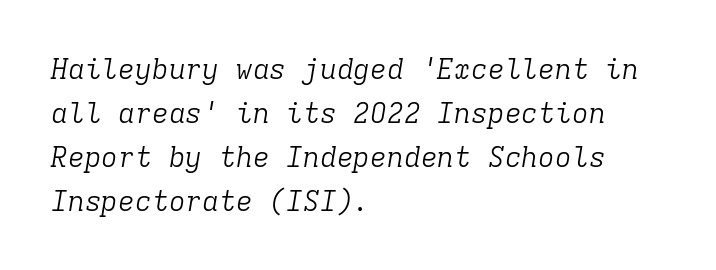
The text carries the slant typical of an italic or oblique font. Check the space under the baseline: it is left empty. Default kerning and tracking; the words read as compact shapes. Interline gaps are of average width in this sample.
